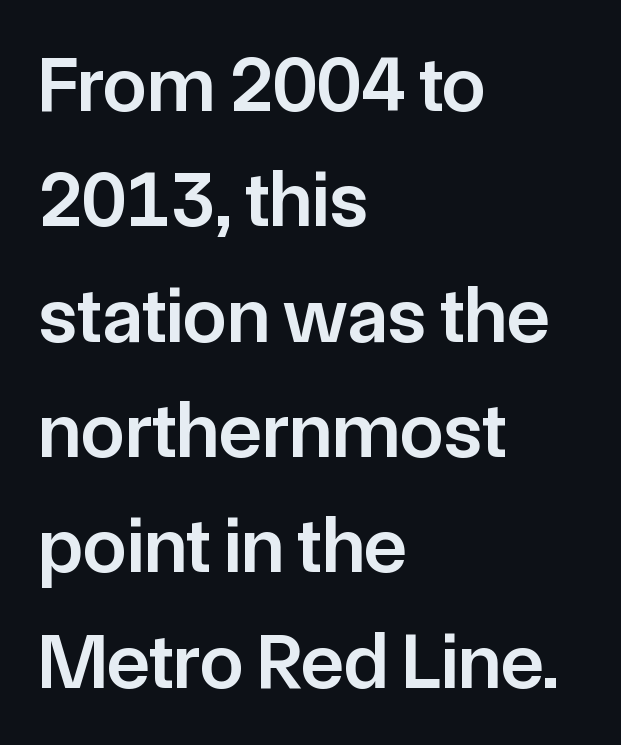
{"serif": "no", "italic": "no", "bold": "semi", "weight": "semibold", "width": "normal", "stroke_contrast": "low", "x_height": "medium", "monospaced": "no", "underline": "no", "align": "left", "line_spacing": "normal", "line_spacing_ratio": 1.46, "letter_spacing": "normal", "letter_spacing_em": 0.0, "glyph_px": 79}
